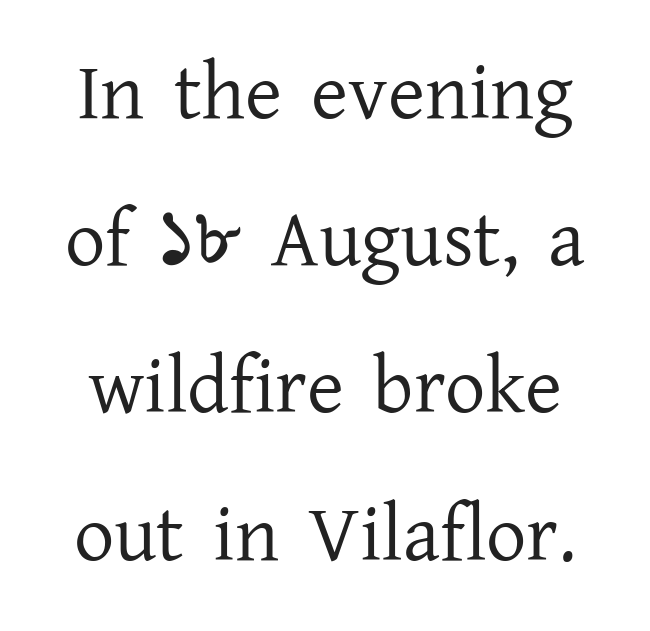
{"serif": "yes", "italic": "no", "bold": "no", "weight": "regular", "width": "normal", "stroke_contrast": "low", "x_height": "medium", "monospaced": "no", "underline": "no", "line_spacing_ratio": 1.84, "letter_spacing": "normal", "letter_spacing_em": 0.0, "glyph_px": 80}
